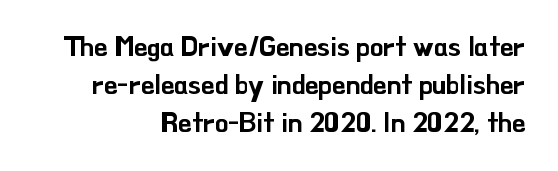
Q: Is the text italic (slanted)? A: No, it is upright.
Q: Is the text underlined? A: No.
Q: How is the paragraph aligned? A: Right-aligned.
Q: Is the spacing between letters normal or unusually wide? A: Normal.
Q: Is the spacing between lines tight, normal or loose? A: Normal.
